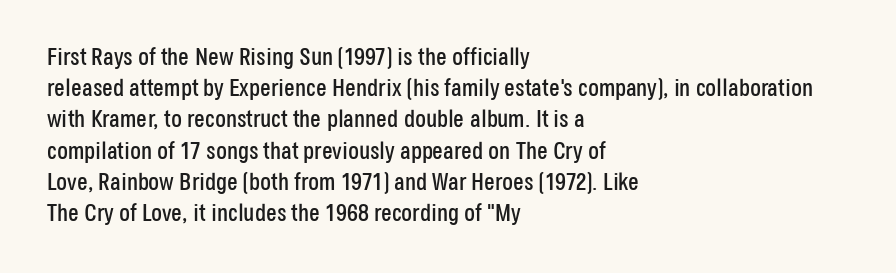
Q: Is the text italic (slanted)? A: No, it is upright.
Q: Is the text underlined? A: No.
Q: How is the paragraph aligned? A: Left-aligned.
Q: Is the spacing between letters normal or unusually wide? A: Normal.
Q: Is the spacing between lines tight, normal or loose? A: Normal.
